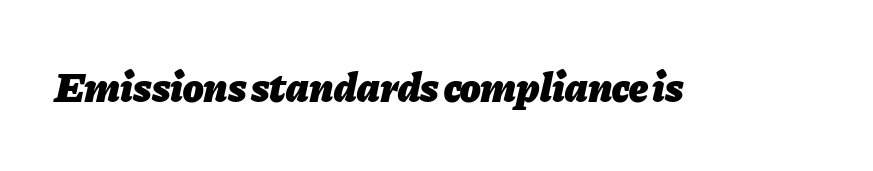
{"italic": "yes", "lean": "right", "slant_degrees": 11, "bold": "yes", "weight": "heavy", "width": "normal", "stroke_contrast": "low", "x_height": "medium", "monospaced": "no", "underline": "no", "letter_spacing": "normal", "letter_spacing_em": 0.0, "glyph_px": 42}
